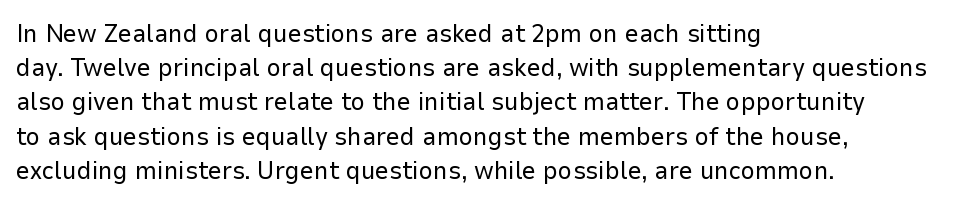
{"italic": "no", "bold": "no", "underline": "no", "align": "left", "line_spacing": "normal", "line_spacing_ratio": 1.37, "letter_spacing": "normal", "letter_spacing_em": 0.0, "glyph_px": 25}
